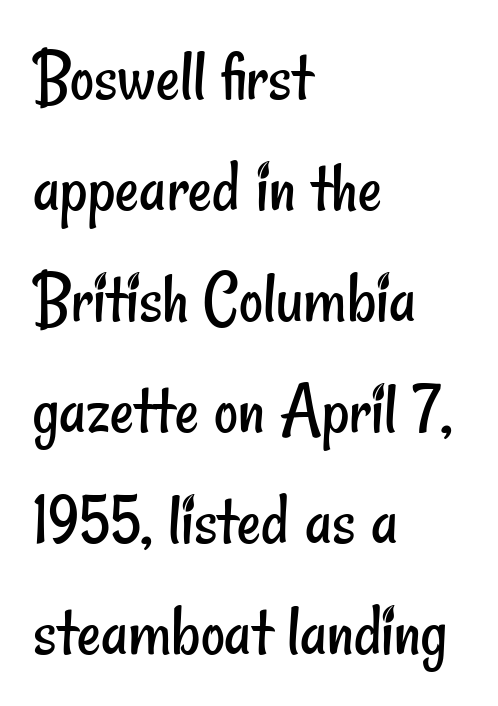
{"serif": "no", "bold": "no", "weight": "regular", "width": "condensed", "stroke_contrast": "low", "x_height": "small", "monospaced": "no", "underline": "no", "align": "left", "line_spacing": "normal", "line_spacing_ratio": 1.5, "letter_spacing": "normal", "letter_spacing_em": 0.0, "glyph_px": 74}
